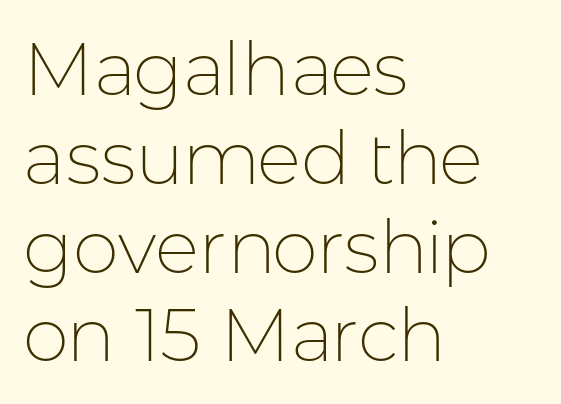
In CSS terms this would be text-align: left. This rendering leaves character spacing at its baseline value. The text was rendered using a sans face with plain stroke endings. Every stem runs plumb, perpendicular to the baseline. The specimen omits any rule beneath the text block's lines. Varying glyph widths throughout — classic text-font behaviour.
